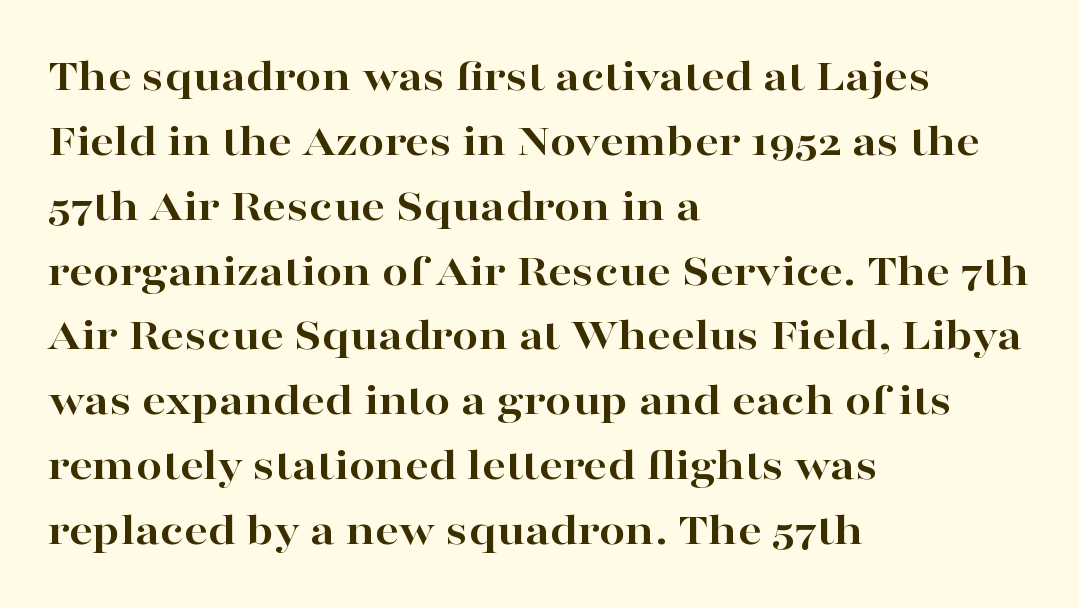
The image shows 47 px bold, wide serif type, upright; set left-aligned, normal line spacing (1.38x), normal letter spacing, not underlined; high stroke contrast and a medium x-height.
